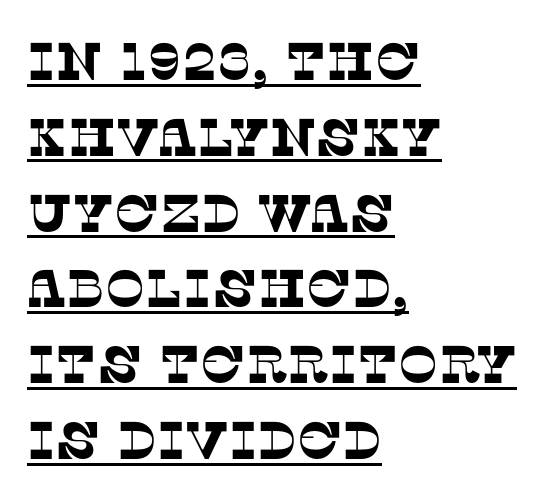
Varying glyph widths throughout — classic text-font behaviour. The line-height multiplier appears to be the usual default. Underlining? Definitely there. Tracking value appears to be zero — textbook default spacing. Typeset ragged right — the left edge is the straight one. Stroke terminals: seriffed.
